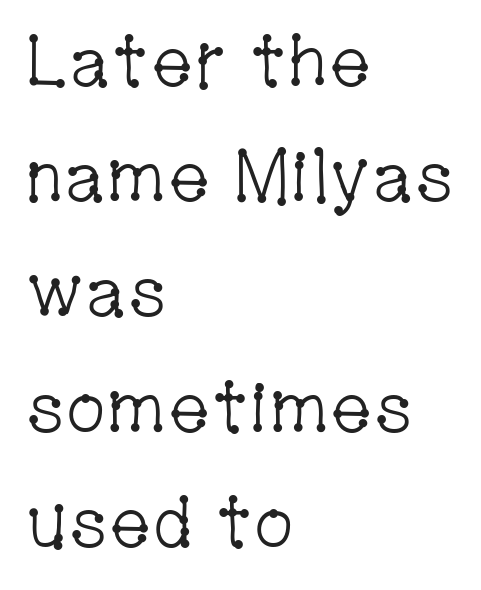
Q: Is the text bold? A: No.
Q: Is the text italic (slanted)? A: No, it is upright.
Q: Is the typeface a serif or a sans-serif typeface? A: Serif.
Q: Is the text underlined? A: No.
Q: How is the paragraph aligned? A: Left-aligned.
Q: Is the spacing between letters normal or unusually wide? A: Normal.
Q: Is the spacing between lines tight, normal or loose? A: Normal.
Q: Width (condensed, normal, or wide)? A: Condensed.
Q: Stroke contrast? A: Low.
Q: x-height? A: Medium.
Q: Monospaced? A: No.
